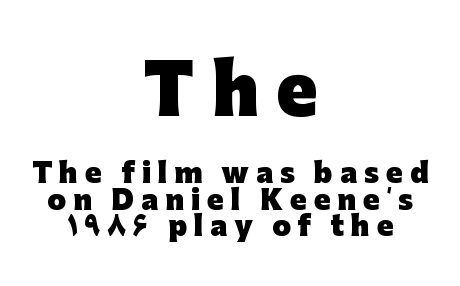
Q: Is the text bold? A: Yes.
Q: Is the text italic (slanted)? A: No, it is upright.
Q: Is the typeface a serif or a sans-serif typeface? A: Sans-serif.
Q: Is the text underlined? A: No.
Q: How is the paragraph aligned? A: Centered.
Q: Is the spacing between letters normal or unusually wide? A: Unusually wide.
Q: Is the spacing between lines tight, normal or loose? A: Tight.
Q: Which block of text is set in a larger size, the first (top) or the second (bottom)? A: The first (top) one.
Q: Width (condensed, normal, or wide)? A: Normal.
Q: Stroke contrast? A: Low.
Q: x-height? A: Medium.
Q: Monospaced? A: No.
